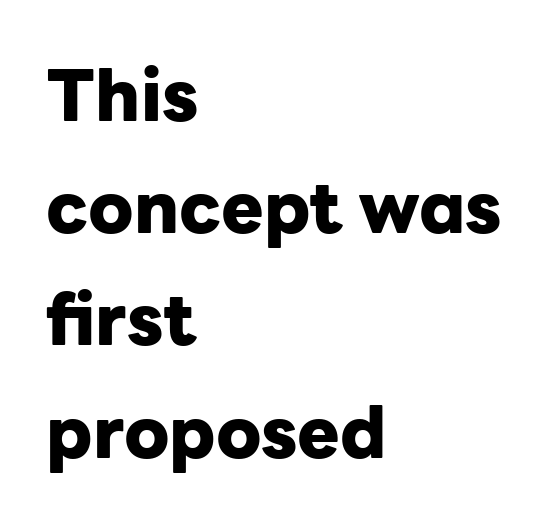
{"serif": "no", "italic": "no", "bold": "yes", "weight": "heavy", "width": "normal", "stroke_contrast": "low", "x_height": "medium", "monospaced": "no", "underline": "no", "align": "left", "line_spacing": "normal", "line_spacing_ratio": 1.58, "letter_spacing": "normal", "letter_spacing_em": 0.0, "glyph_px": 71}
